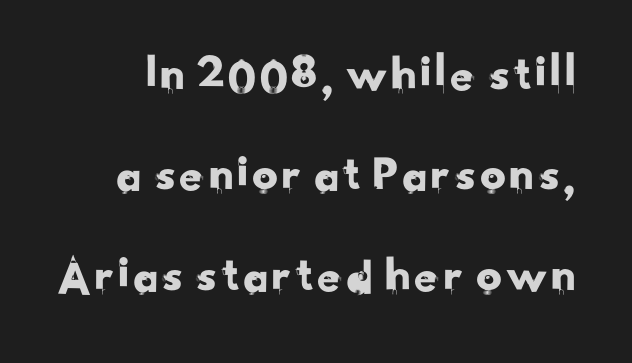
Q: Is the typeface a serif or a sans-serif typeface? A: Sans-serif.
Q: Is the text underlined? A: No.
Q: Is the spacing between letters normal or unusually wide? A: Normal.
Q: Is the spacing between lines tight, normal or loose? A: Loose.
Q: Width (condensed, normal, or wide)? A: Normal.
Q: Stroke contrast? A: Low.
Q: x-height? A: Small.
Q: Monospaced? A: No.
